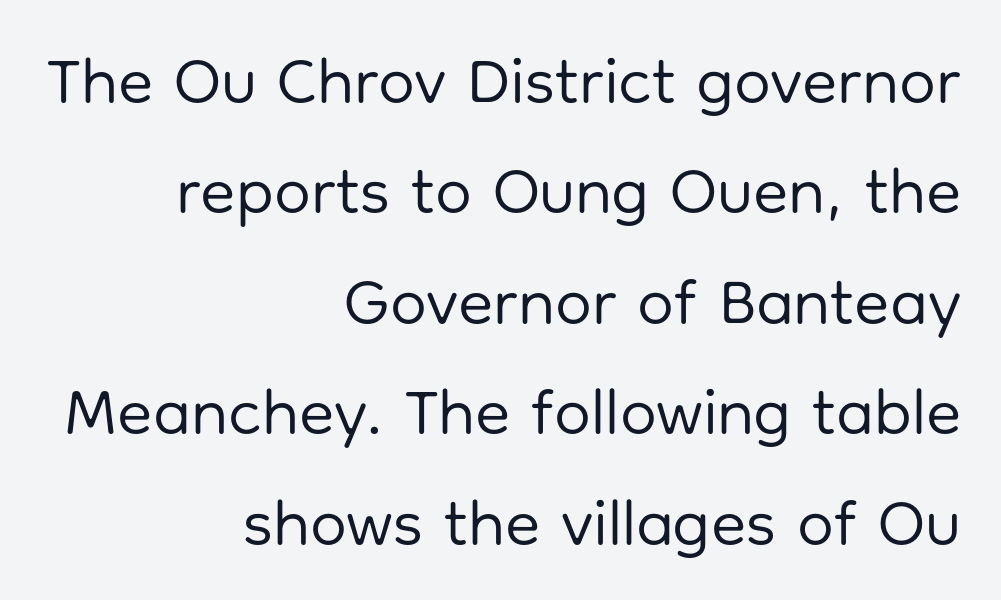
{"serif": "no", "italic": "no", "bold": "no", "weight": "regular", "width": "normal", "stroke_contrast": "low", "x_height": "medium", "monospaced": "no", "underline": "no", "align": "right", "line_spacing": "normal", "line_spacing_ratio": 1.7, "letter_spacing": "normal", "letter_spacing_em": 0.0, "glyph_px": 65}
